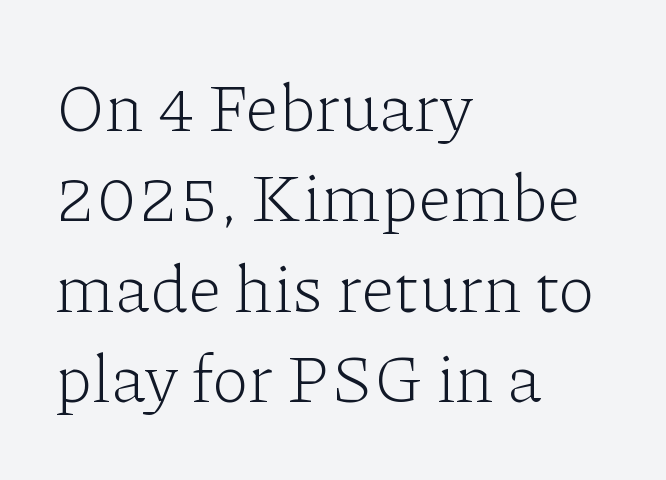
Q: Is the text bold? A: No.
Q: Is the text italic (slanted)? A: No, it is upright.
Q: Is the typeface a serif or a sans-serif typeface? A: Serif.
Q: Is the text underlined? A: No.
Q: How is the paragraph aligned? A: Left-aligned.
Q: Is the spacing between letters normal or unusually wide? A: Normal.
Q: Is the spacing between lines tight, normal or loose? A: Normal.
Q: Width (condensed, normal, or wide)? A: Normal.
Q: Stroke contrast? A: Low.
Q: x-height? A: Medium.
Q: Monospaced? A: No.
